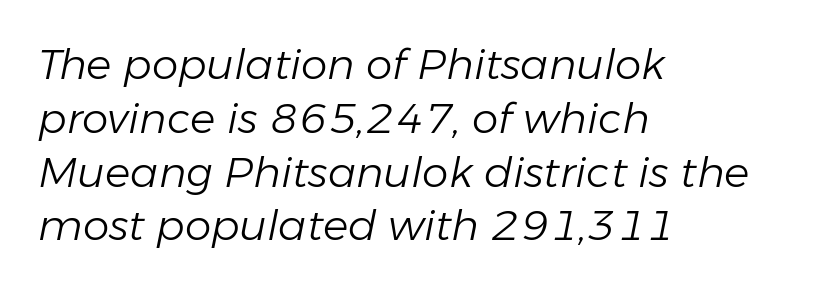
{"italic": "yes", "lean": "right", "slant_degrees": 11, "bold": "no", "weight": "light", "width": "normal", "stroke_contrast": "low", "x_height": "medium", "monospaced": "no", "underline": "no", "align": "left", "line_spacing": "normal", "line_spacing_ratio": 1.28, "letter_spacing": "normal", "letter_spacing_em": 0.0, "glyph_px": 42}
